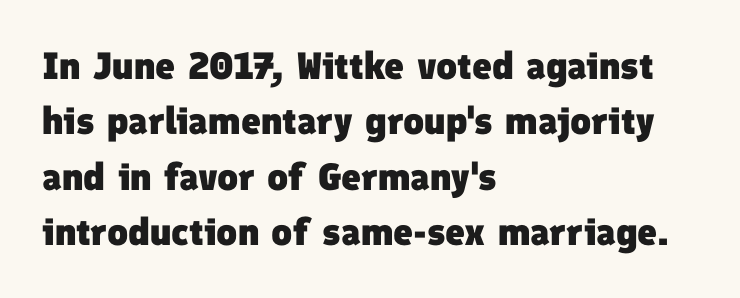
{"serif": "no", "bold": "yes", "weight": "heavy", "width": "normal", "stroke_contrast": "low", "x_height": "medium", "monospaced": "no", "underline": "no", "align": "left", "line_spacing": "normal", "line_spacing_ratio": 1.46, "letter_spacing": "normal", "letter_spacing_em": 0.0, "glyph_px": 38}
